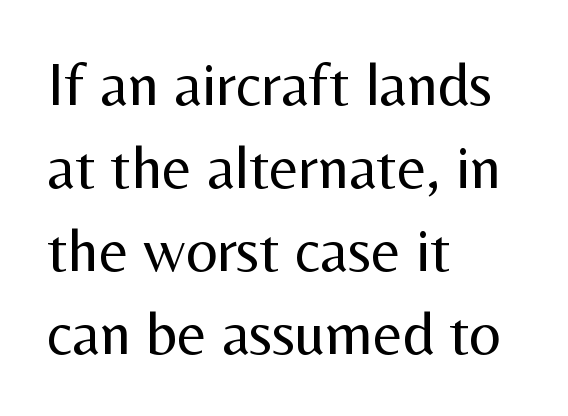
Q: Is the text bold? A: No.
Q: Is the text italic (slanted)? A: No, it is upright.
Q: Is the typeface a serif or a sans-serif typeface? A: Sans-serif.
Q: Is the text underlined? A: No.
Q: How is the paragraph aligned? A: Left-aligned.
Q: Is the spacing between letters normal or unusually wide? A: Normal.
Q: Is the spacing between lines tight, normal or loose? A: Normal.
Q: Width (condensed, normal, or wide)? A: Normal.
Q: Stroke contrast? A: Medium.
Q: x-height? A: Medium.
Q: Monospaced? A: No.
